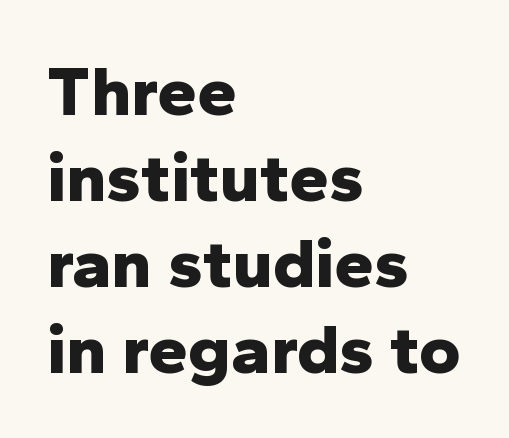
What stands out about the letter spacing? Nothing — it is the standard amount. Nothing sits at the stroke ends, so this counts as sans-serif. The compositor pushed each line to the left boundary. This sample uses an upright cut, with every glyph sitting square on the baseline.
